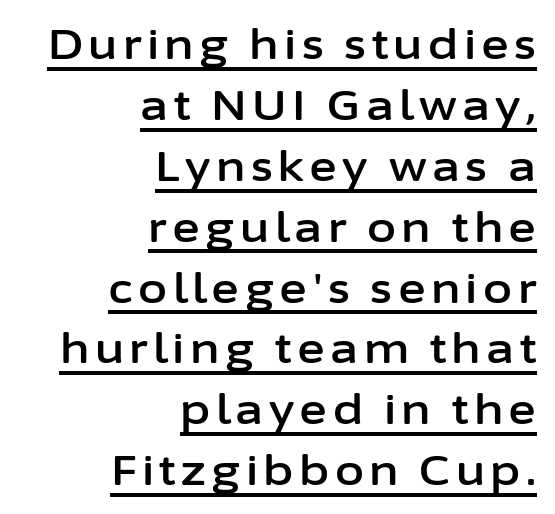
Line endings align vertically; line beginnings do not. Note the varied advance widths — an 'i' is clearly narrower than an 'm'. Emphasis is given by a line drawn under the lettering. The typography opts for an upright posture over an oblique one.
